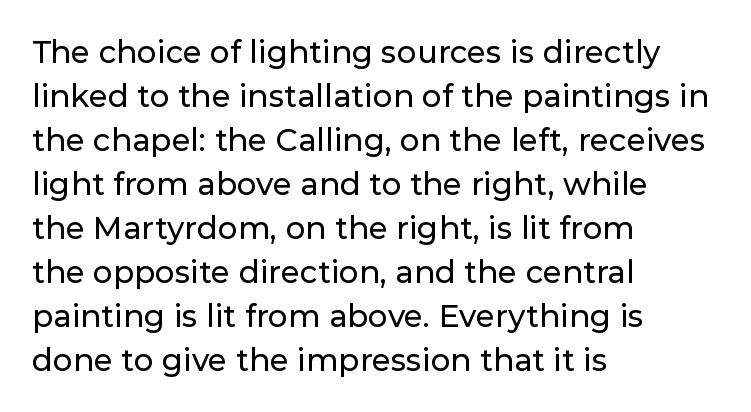
The space directly below the letters is spotless. Line beginnings align vertically; line endings do not. To sum up the face: it is a sans, with no serifs. Each letter keeps its own natural width here, so spacing adapts to shape. Does the leading feel generous? No, just average.
